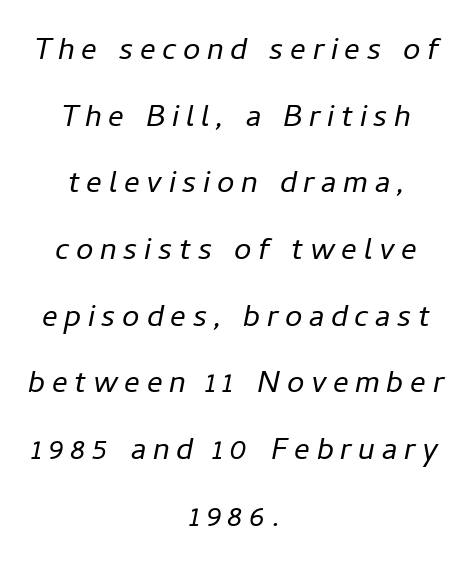
Q: Is the text bold? A: No.
Q: Is the text italic (slanted)? A: Yes, it leans right by about 11 degrees.
Q: Is the text underlined? A: No.
Q: How is the paragraph aligned? A: Centered.
Q: Width (condensed, normal, or wide)? A: Normal.
Q: Stroke contrast? A: Low.
Q: x-height? A: Medium.
Q: Monospaced? A: No.
